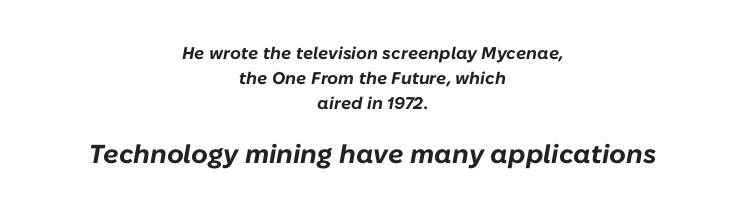
The image shows 26 px bold type, italic (leaning right); set centered, normal line spacing (1.48x), normal letter spacing, not underlined; the second (bottom) block is 1.53x larger.
